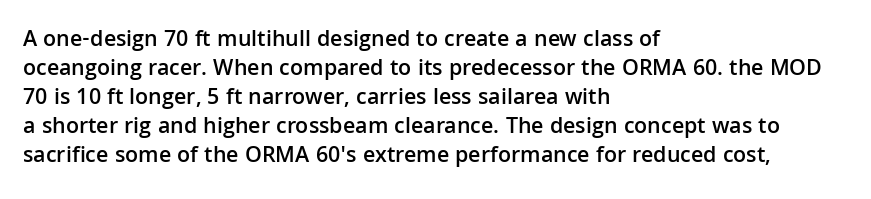
{"italic": "no", "bold": "semi", "underline": "no", "align": "left", "line_spacing": "normal", "line_spacing_ratio": 1.26, "letter_spacing": "normal", "letter_spacing_em": 0.0, "glyph_px": 23}
